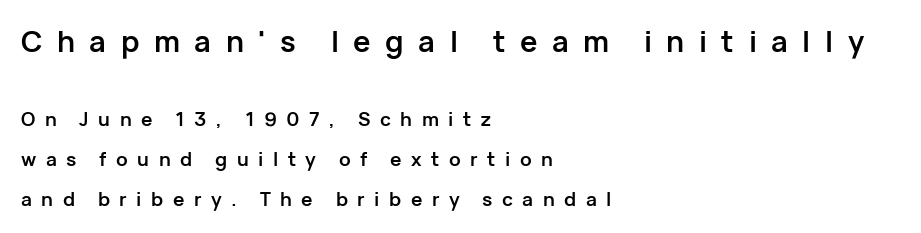
Q: Is the text bold? A: Yes.
Q: Is the text italic (slanted)? A: No, it is upright.
Q: Is the typeface a serif or a sans-serif typeface? A: Sans-serif.
Q: Is the text underlined? A: No.
Q: How is the paragraph aligned? A: Left-aligned.
Q: Is the spacing between letters normal or unusually wide? A: Unusually wide.
Q: Is the spacing between lines tight, normal or loose? A: Loose.
Q: Which block of text is set in a larger size, the first (top) or the second (bottom)? A: The first (top) one.
Q: Width (condensed, normal, or wide)? A: Normal.
Q: Stroke contrast? A: Low.
Q: x-height? A: Medium.
Q: Monospaced? A: No.
